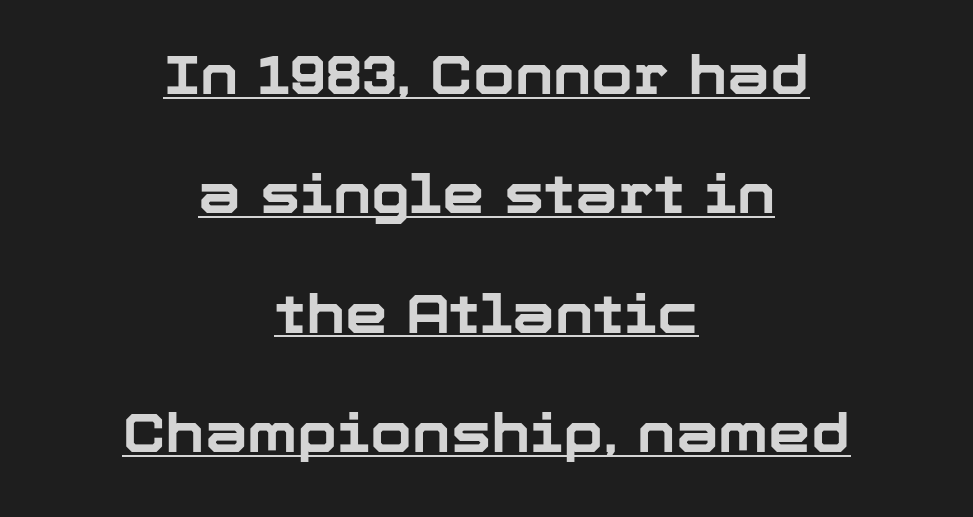
{"serif": "no", "italic": "no", "bold": "yes", "weight": "bold", "width": "normal", "stroke_contrast": "low", "x_height": "medium", "monospaced": "no", "underline": "yes", "align": "center", "line_spacing": "loose", "line_spacing_ratio": 2.21, "letter_spacing": "normal", "letter_spacing_em": 0.0, "glyph_px": 54}
